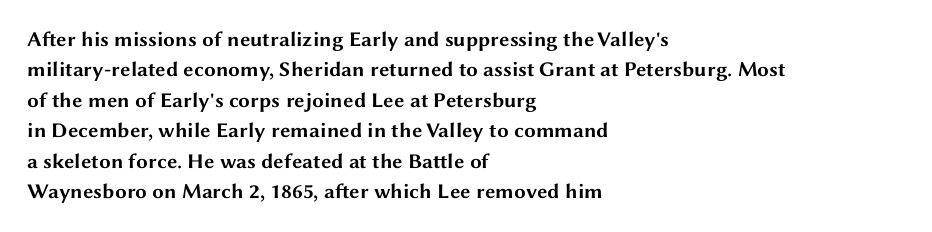
Q: Is the text bold? A: Yes.
Q: Is the text italic (slanted)? A: No, it is upright.
Q: Is the text underlined? A: No.
Q: How is the paragraph aligned? A: Left-aligned.
Q: Is the spacing between letters normal or unusually wide? A: Normal.
Q: Is the spacing between lines tight, normal or loose? A: Normal.
